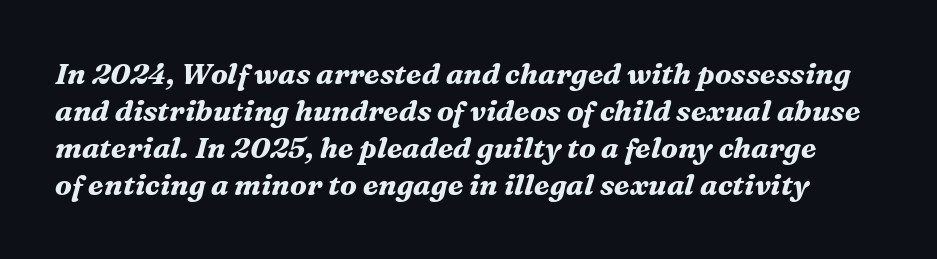
Q: Is the text bold? A: Yes.
Q: Is the text italic (slanted)? A: Yes, it leans right by about 16 degrees.
Q: Is the typeface a serif or a sans-serif typeface? A: Serif.
Q: Is the text underlined? A: No.
Q: Is the spacing between letters normal or unusually wide? A: Normal.
Q: Is the spacing between lines tight, normal or loose? A: Normal.
Q: Width (condensed, normal, or wide)? A: Normal.
Q: Stroke contrast? A: Medium.
Q: x-height? A: Medium.
Q: Monospaced? A: No.
